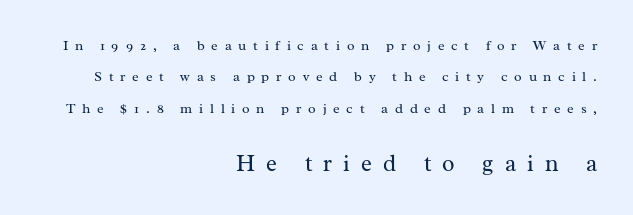
{"italic": "no", "bold": "no", "underline": "no", "align": "right", "line_spacing": "loose", "line_spacing_ratio": 2.24, "letter_spacing": "wide", "letter_spacing_em": 0.48, "larger_block": "second", "size_ratio": 1.64, "glyph_px": 23}
